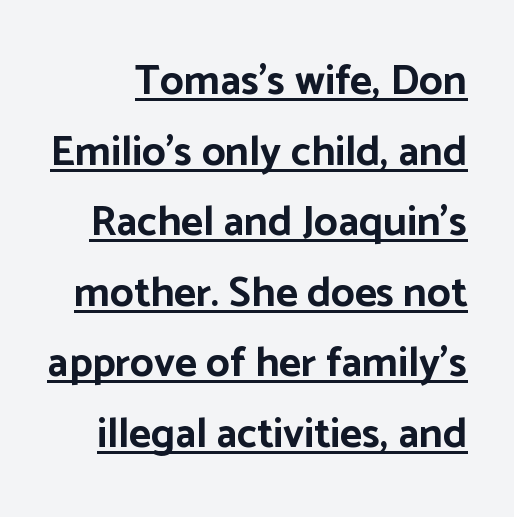
The image shows 42 px bold sans-serif type, upright; set normal line spacing (1.68x), normal letter spacing, underlined; low stroke contrast and a medium x-height.
